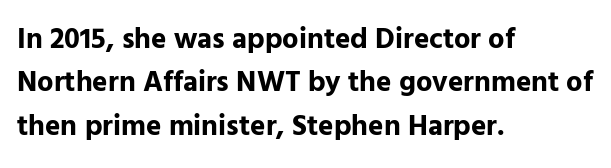
The image shows 29 px bold sans-serif type, upright; set left-aligned, normal line spacing (1.5x), normal letter spacing, not underlined; low stroke contrast and a medium x-height.
